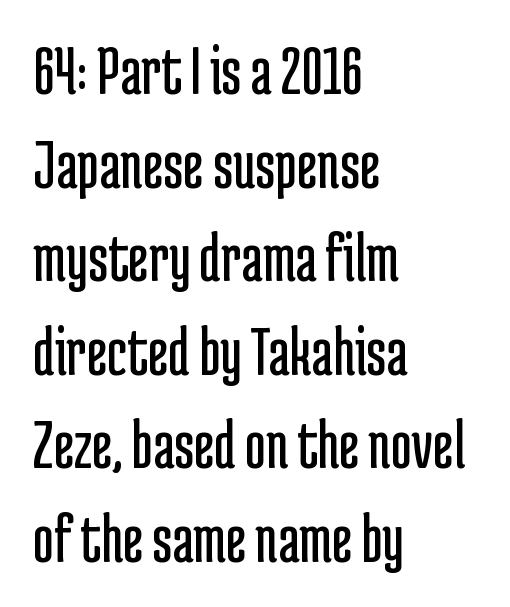
Honestly, the letter spacing is just normal — you wouldn't notice it. Weight: regular or lighter. The glyphs in this specimen are sans serif. The letters stand upright; this is a roman face. Spacing verdict: proportional, widths tailored to each character. This sample is left-justified, so line endings fall wherever the words run out.
